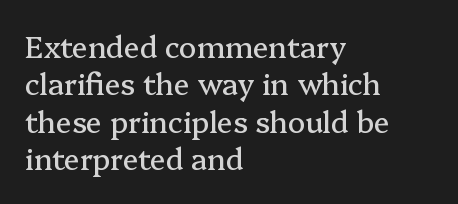
No word sits above an underline. If you drew a ruler down the left edge, every line would touch it. Here the designer chose a conventional face with non-uniform glyph widths. The characters display serif detailing at their extremities. This sample uses plain, unmodified letter spacing. Tall strokes in this sample are plumb rather than angled.
